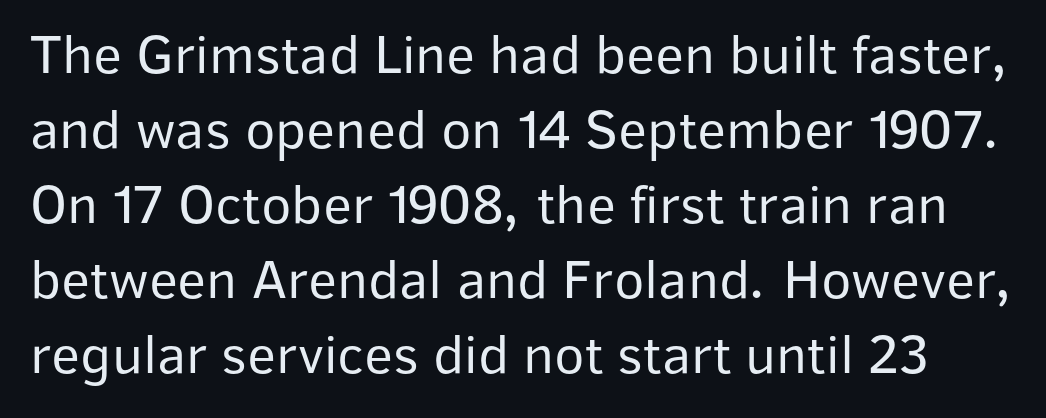
The image shows 56 px regular-weight sans-serif type, upright; set normal line spacing (1.34x), normal letter spacing, not underlined; low stroke contrast and a medium x-height.
